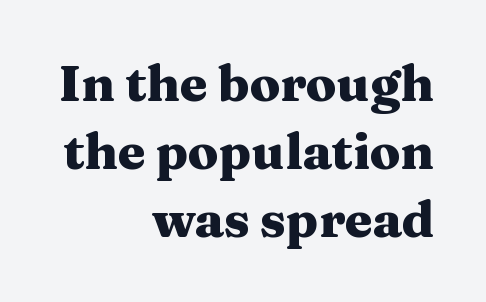
Spacing verdict: proportional, widths tailored to each character. Normally led — the rows are evenly, conventionally spaced. Anything drawn beneath the words? Only blank space. Yep, those are serifs on the letters. Posture: upright roman. Compared with typical body copy, the letter spacing here is the same.
